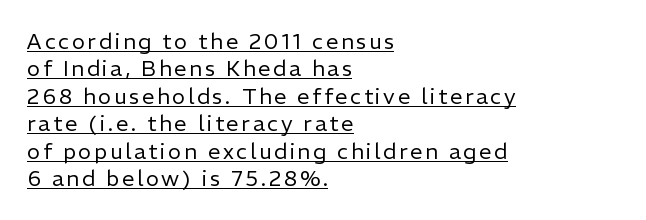
The image shows 22 px text type, upright; set left-aligned, normal line spacing (1.25x), underlined.
